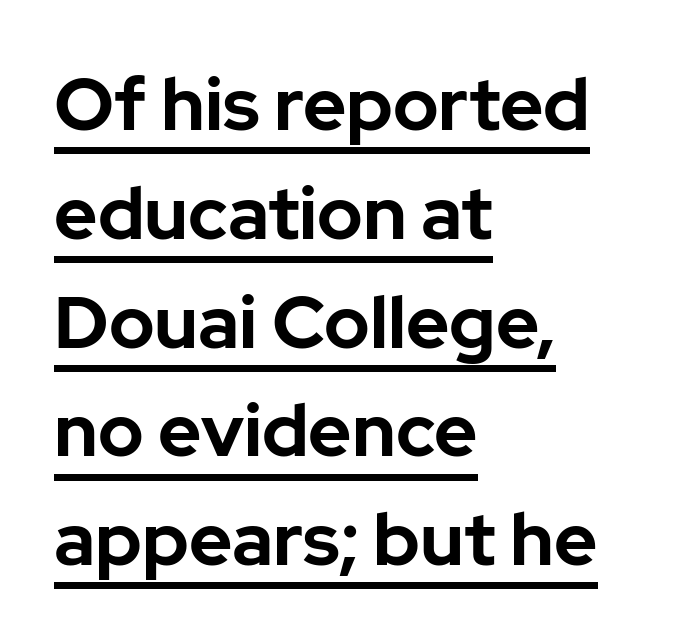
Q: Is the text bold? A: Yes.
Q: Is the text italic (slanted)? A: No, it is upright.
Q: Is the typeface a serif or a sans-serif typeface? A: Sans-serif.
Q: Is the text underlined? A: Yes.
Q: How is the paragraph aligned? A: Left-aligned.
Q: Is the spacing between letters normal or unusually wide? A: Normal.
Q: Is the spacing between lines tight, normal or loose? A: Normal.
Q: Width (condensed, normal, or wide)? A: Normal.
Q: Stroke contrast? A: Low.
Q: x-height? A: Medium.
Q: Monospaced? A: No.
